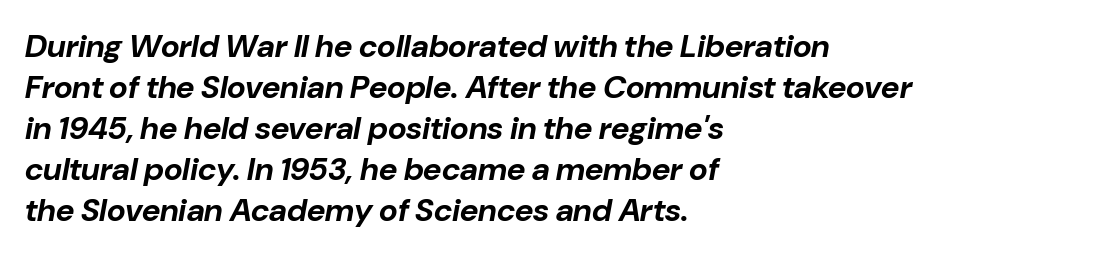
The image shows 32 px bold type, italic (leaning right); set left-aligned, normal line spacing (1.28x), normal letter spacing, not underlined; low stroke contrast and a medium x-height.
